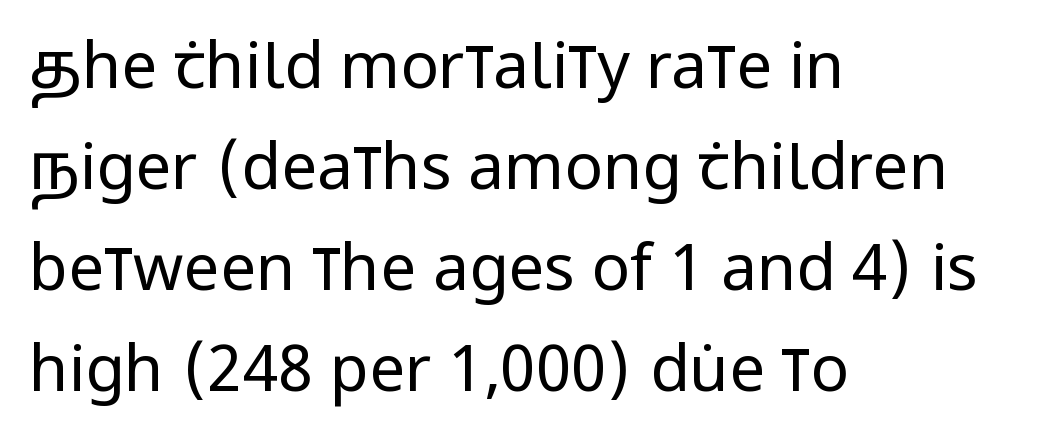
Q: Is the text bold? A: No.
Q: Is the text italic (slanted)? A: No, it is upright.
Q: Is the typeface a serif or a sans-serif typeface? A: Sans-serif.
Q: Is the text underlined? A: No.
Q: How is the paragraph aligned? A: Left-aligned.
Q: Is the spacing between letters normal or unusually wide? A: Normal.
Q: Is the spacing between lines tight, normal or loose? A: Normal.
Q: Width (condensed, normal, or wide)? A: Condensed.
Q: Stroke contrast? A: Low.
Q: x-height? A: Large.
Q: Monospaced? A: No.
